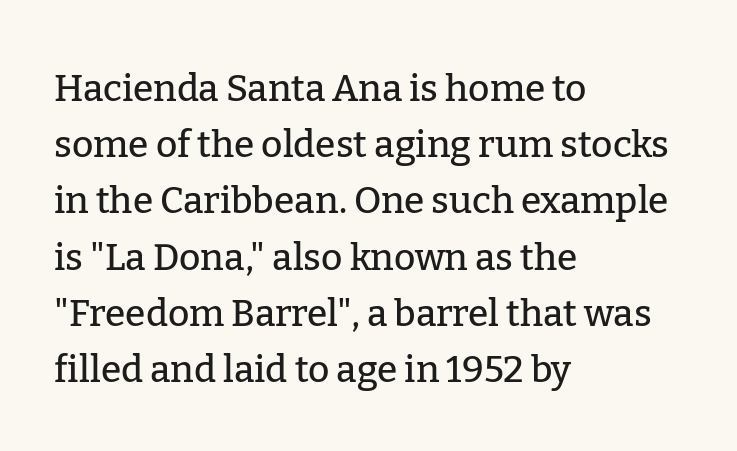
Q: Is the text italic (slanted)? A: No, it is upright.
Q: Is the typeface a serif or a sans-serif typeface? A: Serif.
Q: Is the text underlined? A: No.
Q: How is the paragraph aligned? A: Left-aligned.
Q: Is the spacing between letters normal or unusually wide? A: Normal.
Q: Is the spacing between lines tight, normal or loose? A: Normal.
Q: Width (condensed, normal, or wide)? A: Normal.
Q: Stroke contrast? A: Low.
Q: x-height? A: Medium.
Q: Monospaced? A: No.
